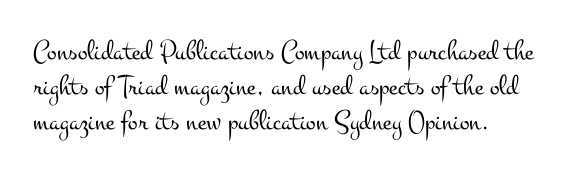
Every row of glyphs begins at an identical x-position on the left. Between one letter and the next there's only the usual sliver of space. Do the characters align in a grid? No, the font is proportional. Summary of weight: not heavy and not bold.
